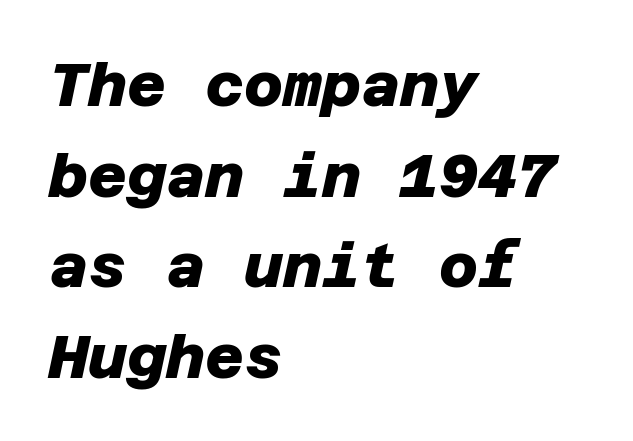
Q: Is the text bold? A: Yes.
Q: Is the typeface a serif or a sans-serif typeface? A: Sans-serif.
Q: Is the text underlined? A: No.
Q: How is the paragraph aligned? A: Left-aligned.
Q: Is the spacing between letters normal or unusually wide? A: Normal.
Q: Is the spacing between lines tight, normal or loose? A: Normal.
Q: Width (condensed, normal, or wide)? A: Normal.
Q: Stroke contrast? A: Low.
Q: x-height? A: Large.
